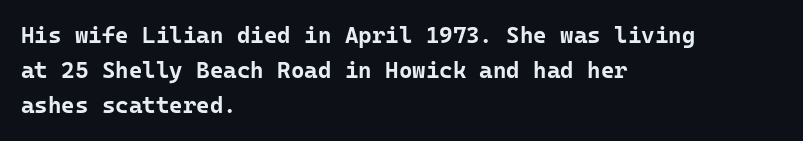
The image shows 23 px bold type, upright; set left-aligned, normal line spacing (1.53x), normal letter spacing, not underlined.
